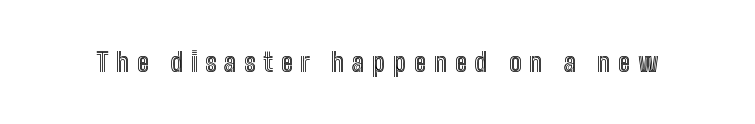
Q: Is the text italic (slanted)? A: No, it is upright.
Q: Is the text underlined? A: No.
Q: Is the spacing between letters normal or unusually wide? A: Unusually wide.
